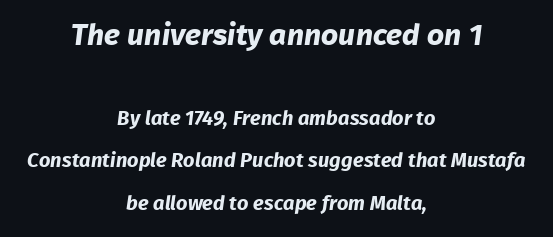
The image shows 30 px bold sans-serif type; set centered, loose line spacing (2.13x), normal letter spacing, not underlined; the first (top) block is 1.5x larger; low stroke contrast and a medium x-height.
